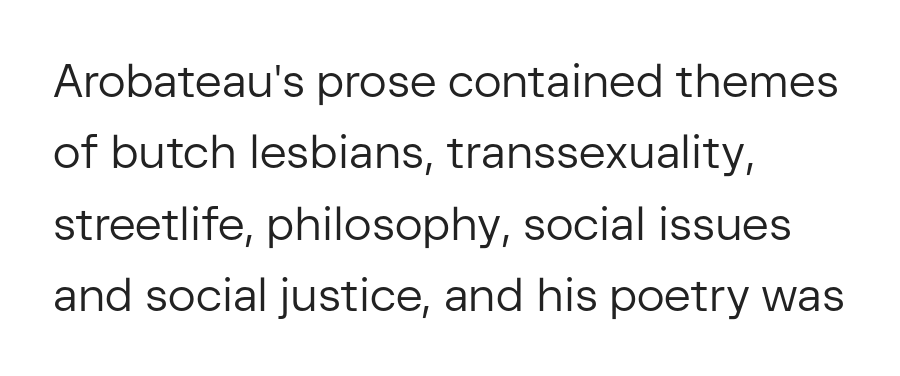
{"serif": "no", "italic": "no", "bold": "no", "weight": "regular", "width": "normal", "stroke_contrast": "low", "x_height": "medium", "monospaced": "no", "underline": "no", "align": "left", "line_spacing": "normal", "line_spacing_ratio": 1.55, "letter_spacing": "normal", "letter_spacing_em": 0.0, "glyph_px": 46}
